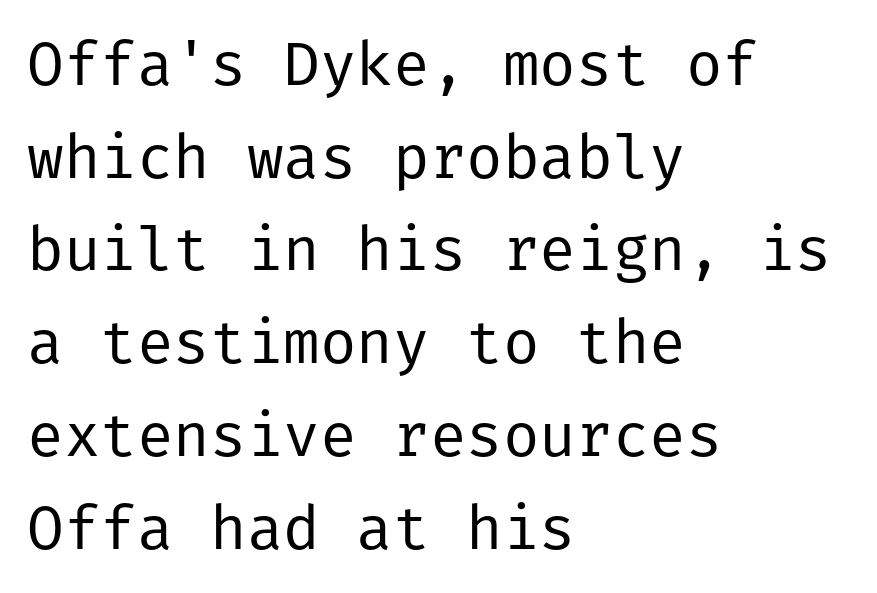
Classification — sans serif. Successive baselines arrive at the customary interval. This rendering uses left alignment, leaving the right contour irregular. The passage shown is not underscored anywhere. Posture: straight, roman, zero tilt.
